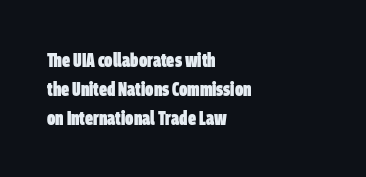
{"bold": "yes", "underline": "no", "align": "left", "line_spacing": "normal", "line_spacing_ratio": 1.45, "letter_spacing": "normal", "letter_spacing_em": 0.0, "glyph_px": 20}
